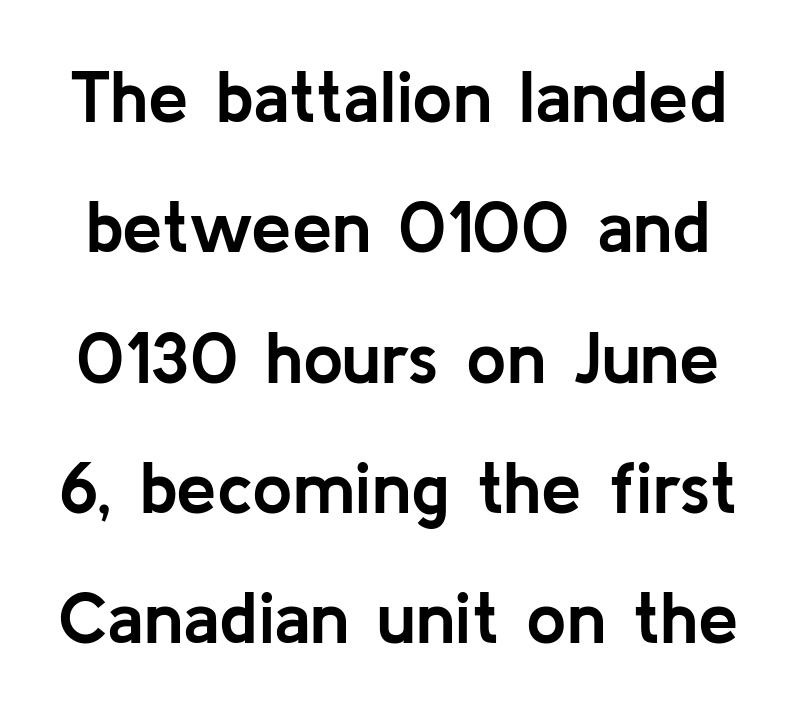
The image shows 72 px semibold sans-serif type, upright; set line spacing 1.81x, normal letter spacing, not underlined; low stroke contrast and a medium x-height.
